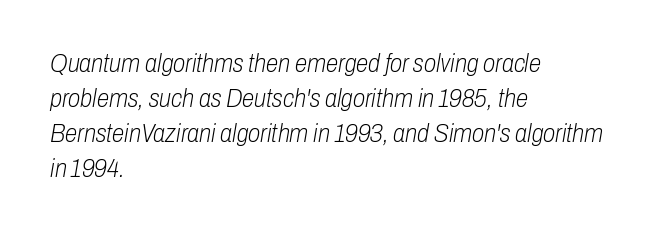
The image shows 25 px text type, italic (leaning right); set left-aligned, normal line spacing (1.4x), normal letter spacing, not underlined.
